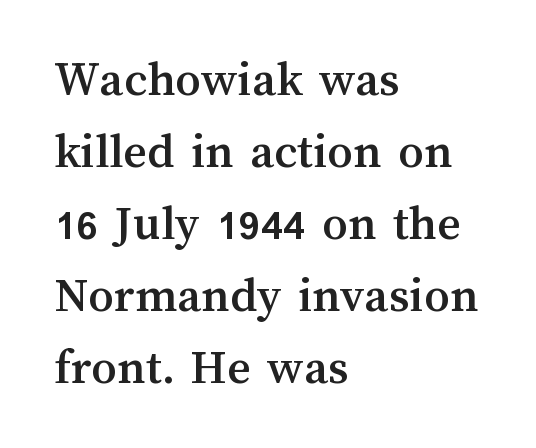
Q: Is the text italic (slanted)? A: No, it is upright.
Q: Is the text underlined? A: No.
Q: How is the paragraph aligned? A: Left-aligned.
Q: Is the spacing between letters normal or unusually wide? A: Normal.
Q: Is the spacing between lines tight, normal or loose? A: Normal.
Q: Width (condensed, normal, or wide)? A: Normal.
Q: Stroke contrast? A: Medium.
Q: x-height? A: Medium.
Q: Monospaced? A: No.
